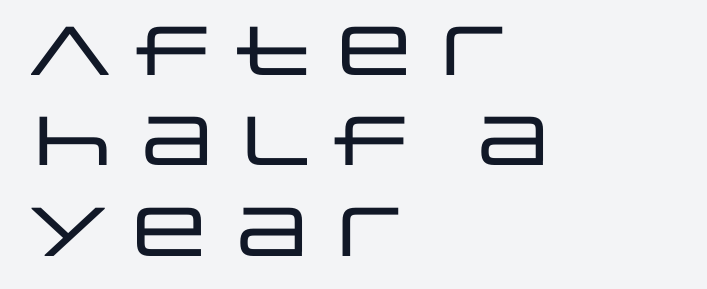
Q: Is the text italic (slanted)? A: No, it is upright.
Q: Is the typeface a serif or a sans-serif typeface? A: Sans-serif.
Q: Is the text underlined? A: No.
Q: How is the paragraph aligned? A: Left-aligned.
Q: Is the spacing between letters normal or unusually wide? A: Normal.
Q: Is the spacing between lines tight, normal or loose? A: Normal.
Q: Width (condensed, normal, or wide)? A: Wide.
Q: Stroke contrast? A: Low.
Q: x-height? A: Large.
Q: Monospaced? A: No.
